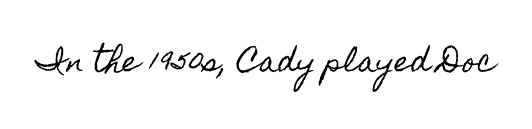
{"width": "condensed", "x_height": "small", "monospaced": "no", "underline": "no", "letter_spacing": "normal", "letter_spacing_em": 0.0, "glyph_px": 28}
